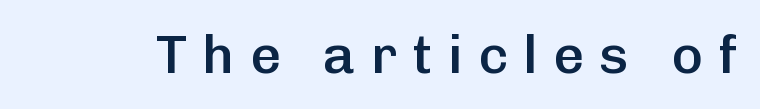
The strokes are fattened partway — semibold, not bold. Substantial extra tracking has been applied to these lines. Quick note: underline off. A typesetter would call this proportional, since set widths differ per character.
